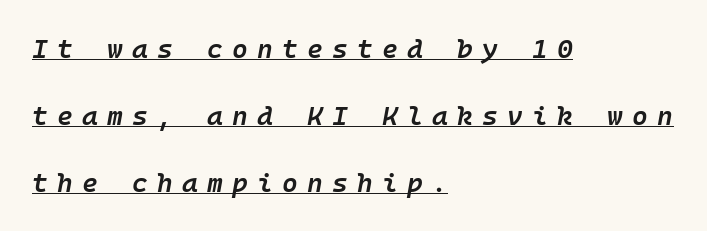
The image shows 27 px text type, italic (leaning right); set left-aligned, loose line spacing (2.48x), unusually wide letter spacing (+0.34 em), underlined.
